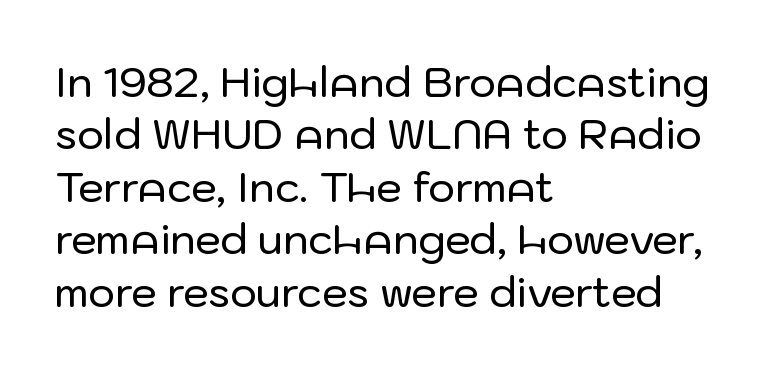
Normally led — the rows are evenly, conventionally spaced. The typeface chosen for these lines omits serifs. This rendering features lettering with no underline. These lines are set flush left with a ragged right edge.
